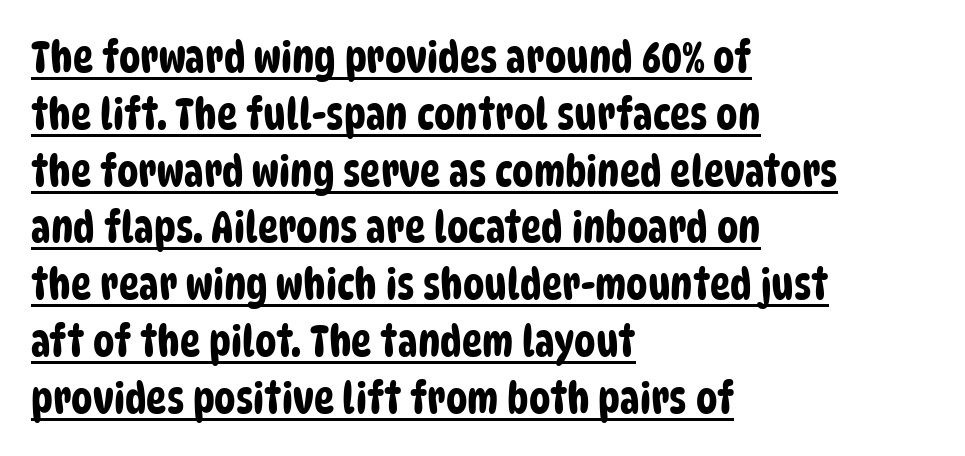
{"serif": "no", "width": "condensed", "stroke_contrast": "low", "x_height": "large", "monospaced": "no", "underline": "yes", "align": "left", "line_spacing": "normal", "line_spacing_ratio": 1.32, "letter_spacing": "normal", "letter_spacing_em": 0.0, "glyph_px": 43}
